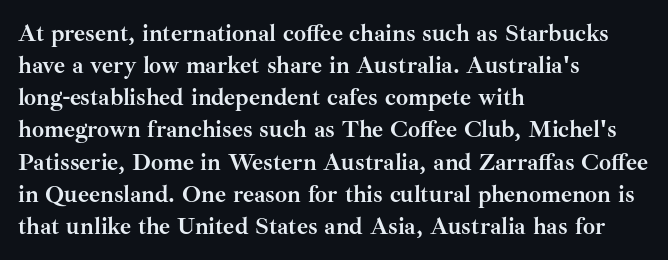
{"italic": "no", "bold": "yes", "underline": "no", "align": "left", "line_spacing": "normal", "line_spacing_ratio": 1.34, "letter_spacing": "normal", "letter_spacing_em": 0.0, "glyph_px": 24}
